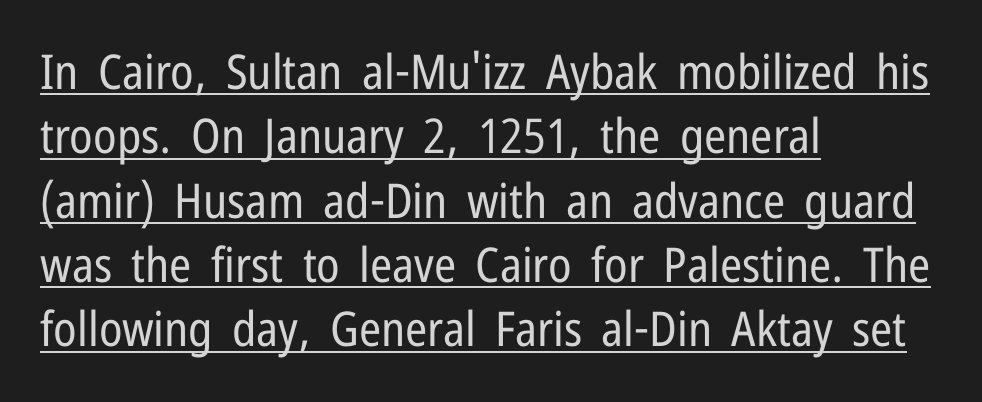
Rendered with straight, roman letterforms. You could not count columns in this text — the font is proportionally spaced. Unbolded letterforms with no extra heft. This sample is left-justified, so line endings fall wherever the words run out. The type is set solid horizontally, with unmodified tracking. This block has exactly the height ordinary leading produces.
